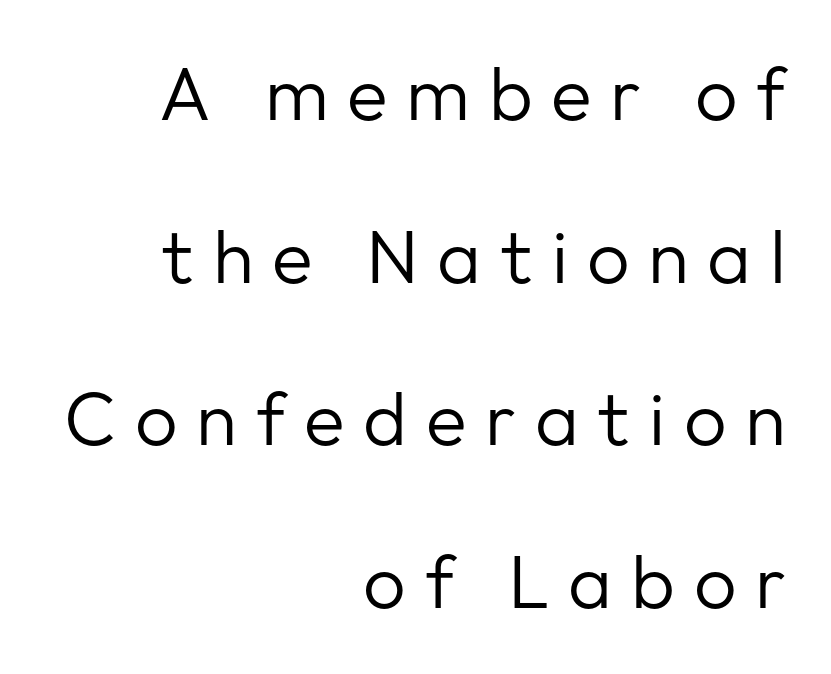
{"serif": "no", "italic": "no", "bold": "no", "weight": "regular", "width": "normal", "stroke_contrast": "low", "x_height": "medium", "monospaced": "no", "underline": "no", "align": "right", "line_spacing": "loose", "line_spacing_ratio": 2.17, "letter_spacing": "wide", "letter_spacing_em": 0.25, "glyph_px": 75}
